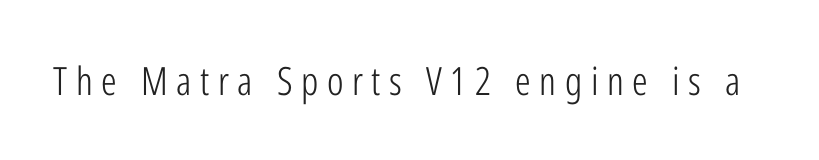
Unbolded letterforms with no extra heft. There is plenty of visible air inserted between adjacent glyphs. In terms of letterform style, serifs are entirely absent. Here the designer chose a conventional face with non-uniform glyph widths. This rendering features lettering with no underline. In terms of posture, this sample is upright.
